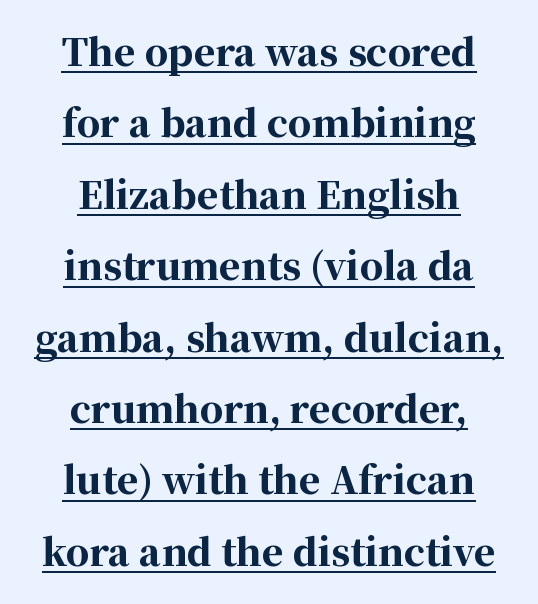
{"serif": "yes", "italic": "no", "bold": "yes", "weight": "bold", "width": "normal", "stroke_contrast": "high", "x_height": "medium", "monospaced": "no", "underline": "yes", "align": "center", "line_spacing": "loose", "line_spacing_ratio": 1.93, "letter_spacing": "normal", "letter_spacing_em": 0.0, "glyph_px": 37}
